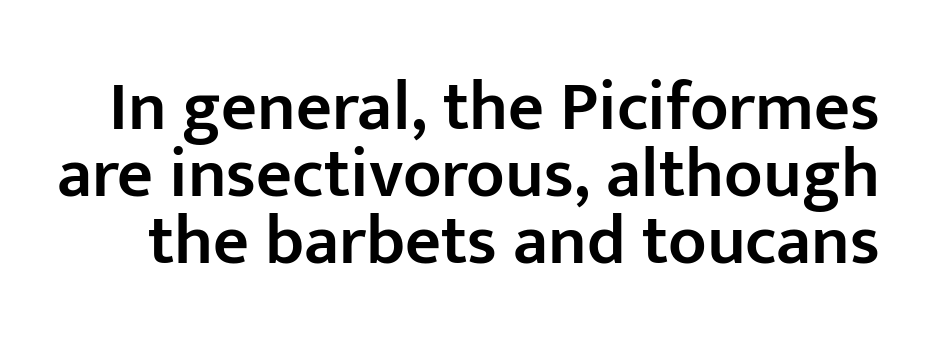
Spacing verdict: proportional, widths tailored to each character. Unlike italic type, these characters show no tilt at all. Are there feet on the stems? There aren't — it's a sans. The foot of each line stays bare and open.
